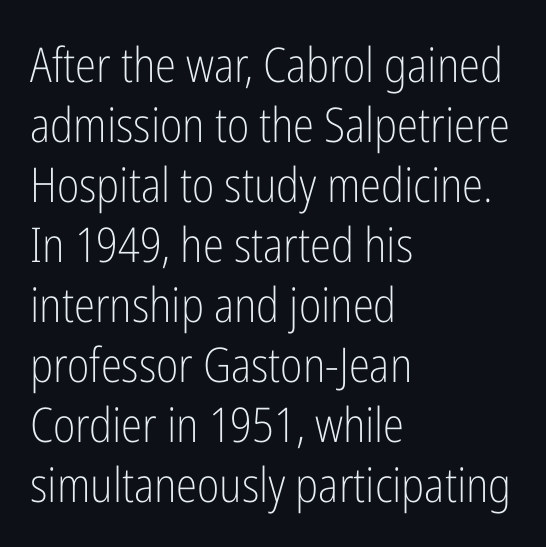
{"serif": "no", "italic": "no", "bold": "no", "weight": "light", "width": "condensed", "stroke_contrast": "low", "x_height": "medium", "monospaced": "no", "underline": "no", "align": "left", "line_spacing": "normal", "line_spacing_ratio": 1.25, "letter_spacing": "normal", "letter_spacing_em": 0.0, "glyph_px": 48}
